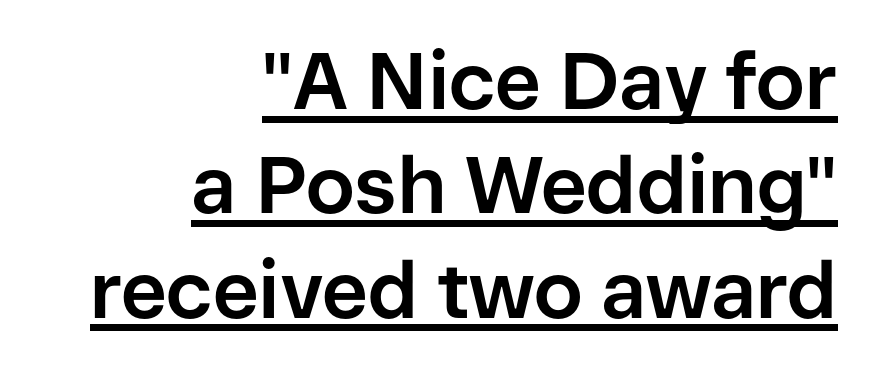
The typeface chosen for these lines omits serifs. Caption: lettering with a line underneath. The designer left line spacing at the default. Weight check: bold — yes, fully.
